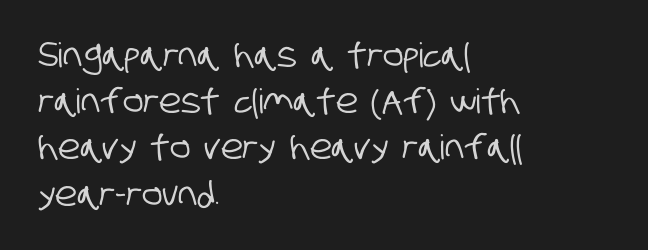
{"serif": "no", "width": "condensed", "stroke_contrast": "low", "x_height": "large", "monospaced": "no", "underline": "no", "align": "left", "line_spacing": "normal", "line_spacing_ratio": 1.36, "letter_spacing": "normal", "letter_spacing_em": 0.0, "glyph_px": 34}
